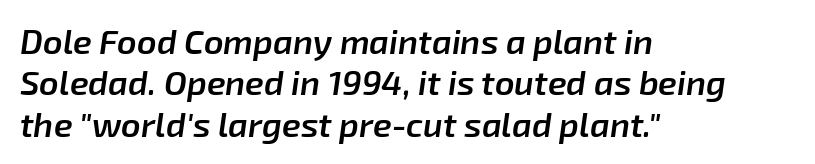
Q: Is the text bold? A: Semi-bold.
Q: Is the text italic (slanted)? A: Yes, it leans right by about 8 degrees.
Q: Is the text underlined? A: No.
Q: How is the paragraph aligned? A: Left-aligned.
Q: Is the spacing between letters normal or unusually wide? A: Normal.
Q: Width (condensed, normal, or wide)? A: Normal.
Q: Stroke contrast? A: Low.
Q: x-height? A: Medium.
Q: Monospaced? A: No.
